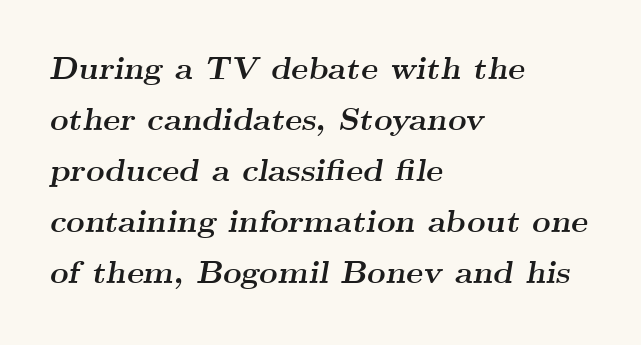
The image shows 32 px semibold, wide serif type, italic (leaning right); set left-aligned, normal line spacing (1.59x), normal letter spacing, not underlined; medium stroke contrast and a small x-height.
